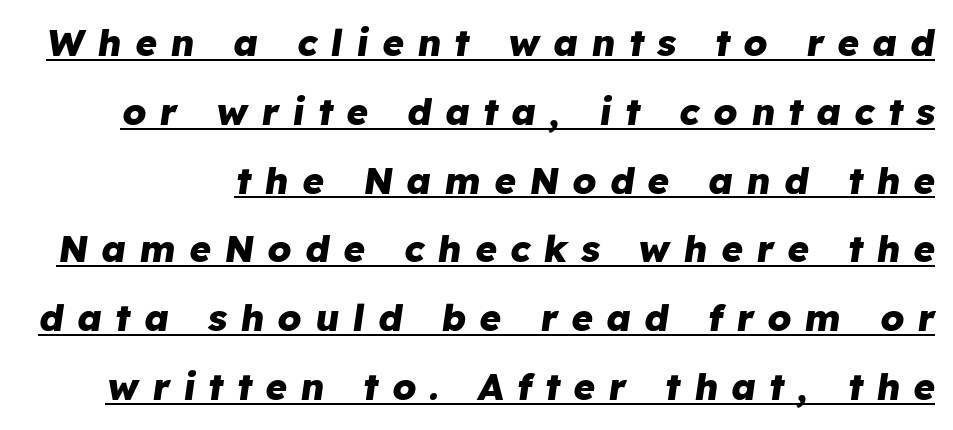
The image shows 37 px heavy type, italic (leaning right); set line spacing 1.86x, unusually wide letter spacing (+0.36 em), underlined; low stroke contrast and a medium x-height.
